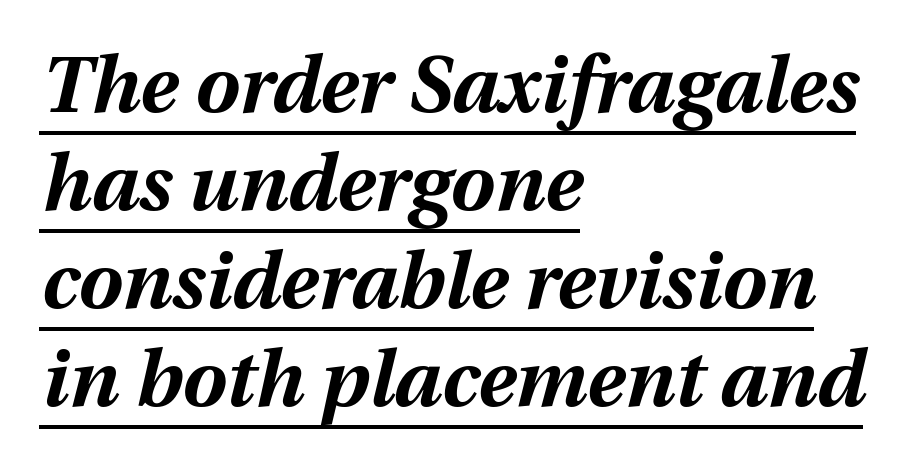
Letter spacing: default. Check the space under the baseline: a stroke is drawn there. The text block is weighted toward the left margin, trailing off unevenly rightward. Would a proofreader flag this as italicized? Yes. A dark, heavy texture on the line: the type is bold.
